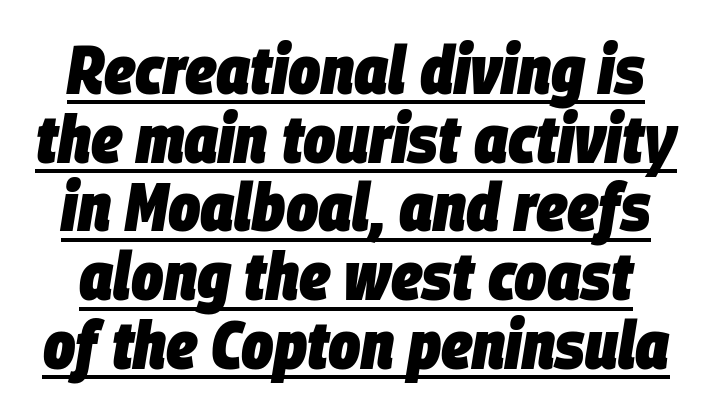
{"italic": "yes", "lean": "right", "slant_degrees": 9, "bold": "yes", "weight": "heavy", "width": "condensed", "stroke_contrast": "low", "x_height": "large", "monospaced": "no", "underline": "yes", "line_spacing": "tight", "line_spacing_ratio": 1.01, "letter_spacing": "normal", "letter_spacing_em": 0.0, "glyph_px": 68}
